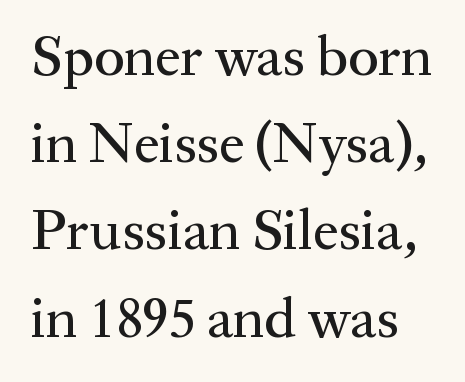
Q: Is the text italic (slanted)? A: No, it is upright.
Q: Is the typeface a serif or a sans-serif typeface? A: Serif.
Q: Is the text underlined? A: No.
Q: Is the spacing between letters normal or unusually wide? A: Normal.
Q: Is the spacing between lines tight, normal or loose? A: Normal.
Q: Width (condensed, normal, or wide)? A: Normal.
Q: Stroke contrast? A: Medium.
Q: x-height? A: Medium.
Q: Monospaced? A: No.
